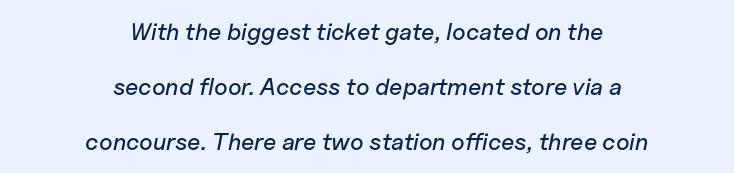
The image shows 24 px text type, italic (leaning right); set centered, loose line spacing (2.3x), normal letter spacing, not underlined.
